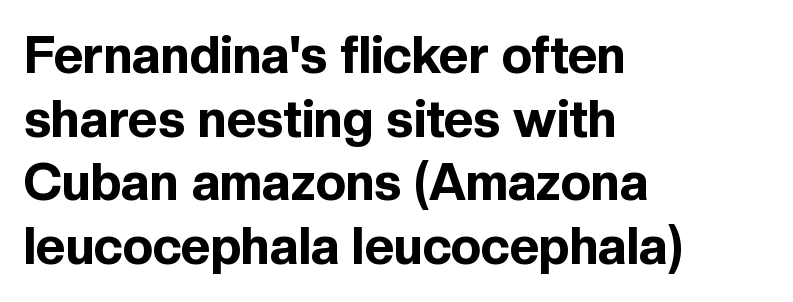
{"serif": "no", "italic": "no", "bold": "yes", "weight": "bold", "width": "normal", "x_height": "medium", "monospaced": "no", "underline": "no", "align": "left", "line_spacing": "normal", "line_spacing_ratio": 1.25, "letter_spacing": "normal", "letter_spacing_em": 0.0, "glyph_px": 51}
